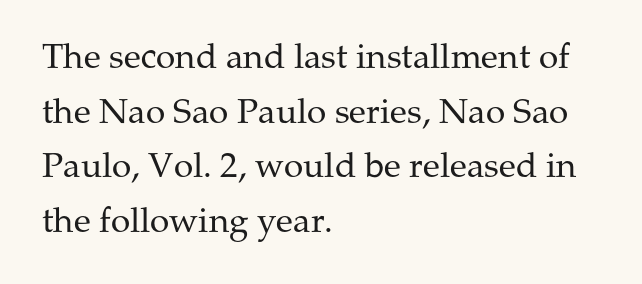
{"serif": "yes", "italic": "no", "bold": "no", "weight": "regular", "width": "normal", "stroke_contrast": "medium", "x_height": "medium", "monospaced": "no", "underline": "no", "align": "left", "line_spacing": "normal", "line_spacing_ratio": 1.56, "letter_spacing": "normal", "letter_spacing_em": 0.0, "glyph_px": 35}
